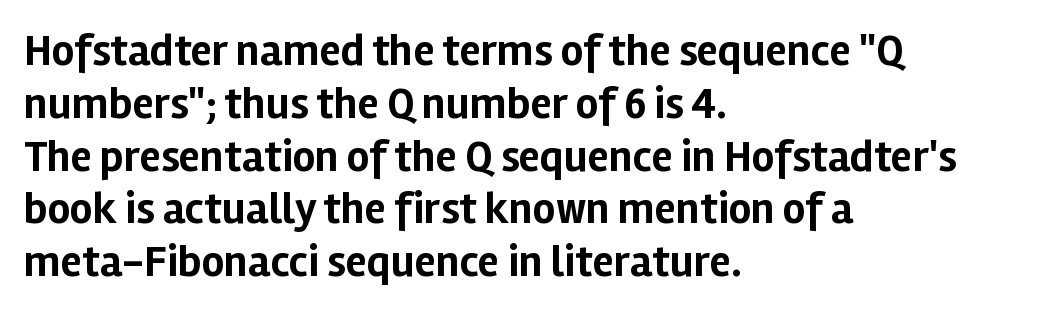
Q: Is the text bold? A: Yes.
Q: Is the text italic (slanted)? A: No, it is upright.
Q: Is the typeface a serif or a sans-serif typeface? A: Sans-serif.
Q: Is the text underlined? A: No.
Q: How is the paragraph aligned? A: Left-aligned.
Q: Is the spacing between letters normal or unusually wide? A: Normal.
Q: Width (condensed, normal, or wide)? A: Normal.
Q: Stroke contrast? A: Low.
Q: x-height? A: Medium.
Q: Monospaced? A: No.
